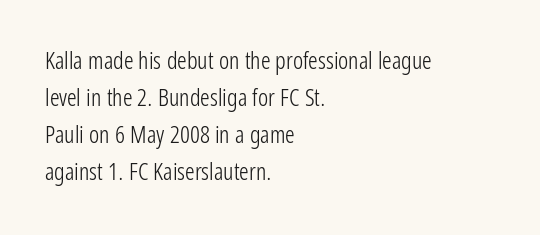
Q: Is the text bold? A: No.
Q: Is the text italic (slanted)? A: No, it is upright.
Q: Is the text underlined? A: No.
Q: How is the paragraph aligned? A: Left-aligned.
Q: Is the spacing between letters normal or unusually wide? A: Normal.
Q: Is the spacing between lines tight, normal or loose? A: Normal.
